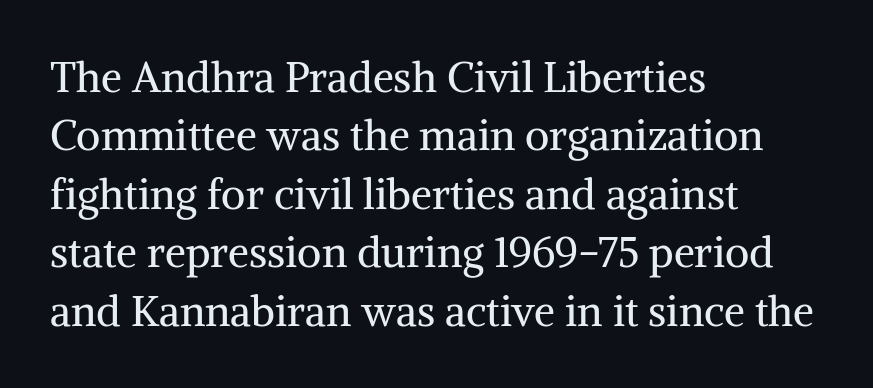
The image shows 42 px regular-weight serif type, upright; set left-aligned, normal line spacing (1.39x), normal letter spacing, not underlined; medium stroke contrast and a medium x-height.
